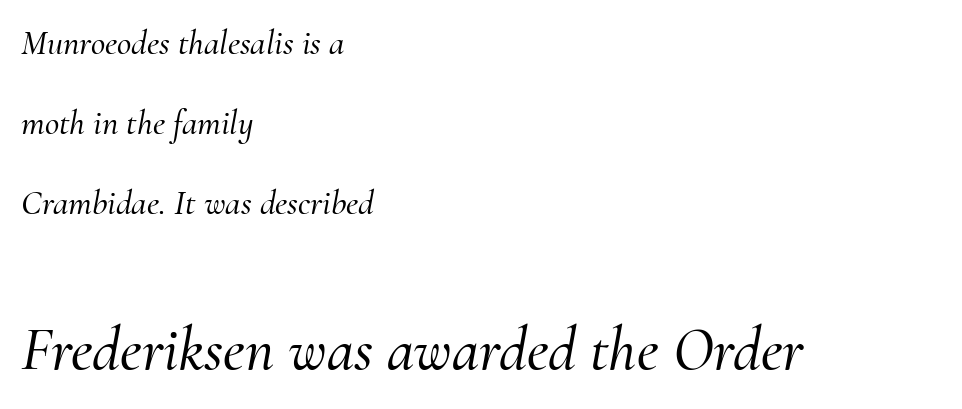
The image shows 62 px serif type, italic (leaning right); set left-aligned, loose line spacing (2.29x), normal letter spacing, not underlined; the second (bottom) block is 1.77x larger; medium stroke contrast and a small x-height.
